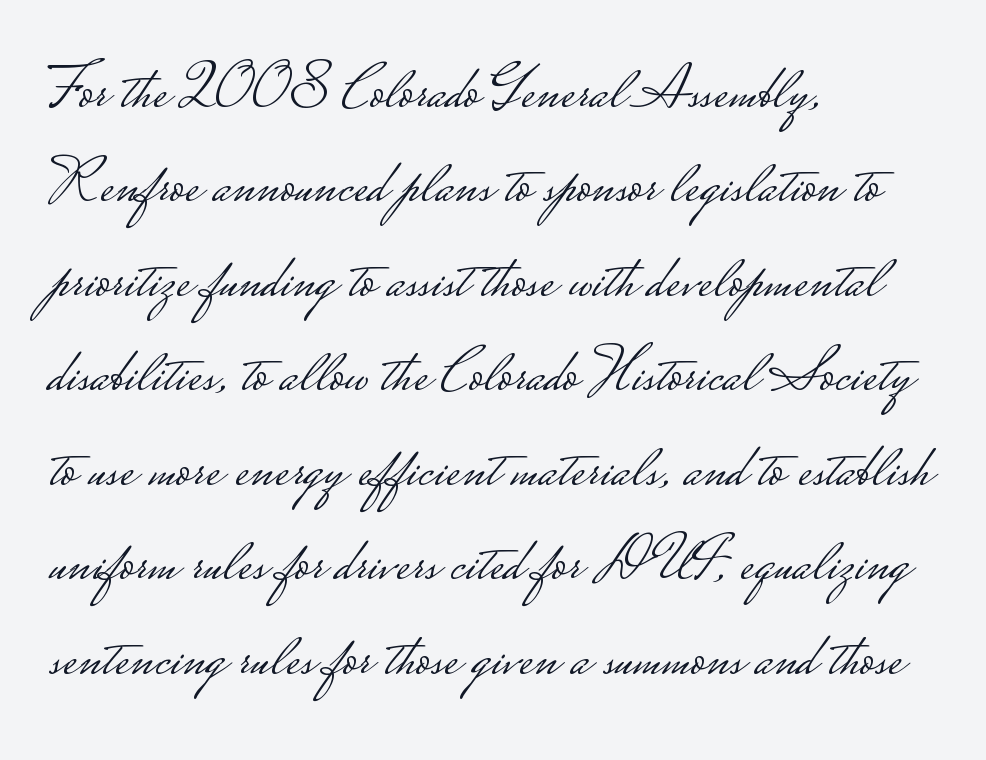
Students, observe: this is what conventionally led text looks like. Rule under the text: the space is simply empty. Glyph-to-glyph distance matches everyday printed text. Unbolded letterforms with no extra heft. The passage shown is typed in a proportional face where columns would drift.
